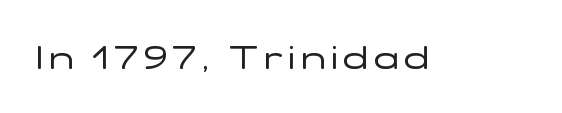
The image shows 33 px regular-weight, wide sans-serif type, upright; set not underlined; low stroke contrast and a medium x-height.
